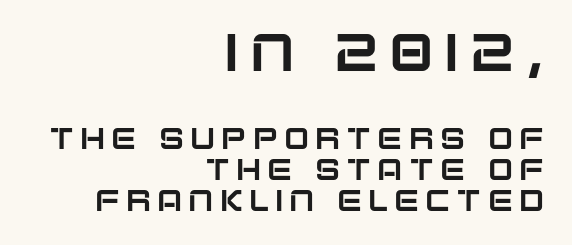
The image shows 53 px sans-serif type, upright; set right-aligned, tight line spacing (1.03x), unusually wide letter spacing (+0.2 em), not underlined; the first (top) block is 1.77x larger; low stroke contrast and a large x-height.
